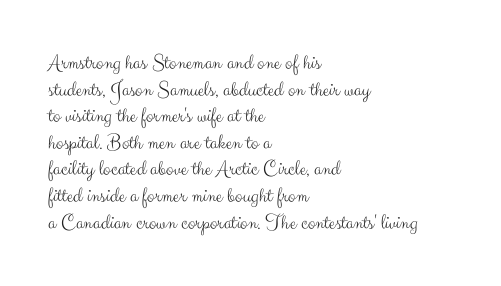
Q: Is the text bold? A: No.
Q: Is the text italic (slanted)? A: Yes.
Q: Is the text underlined? A: No.
Q: How is the paragraph aligned? A: Left-aligned.
Q: Is the spacing between letters normal or unusually wide? A: Normal.
